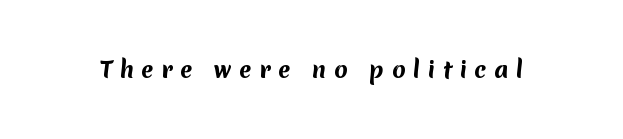
The image shows 22 px bold type; set unusually wide letter spacing (+0.34 em), not underlined.
